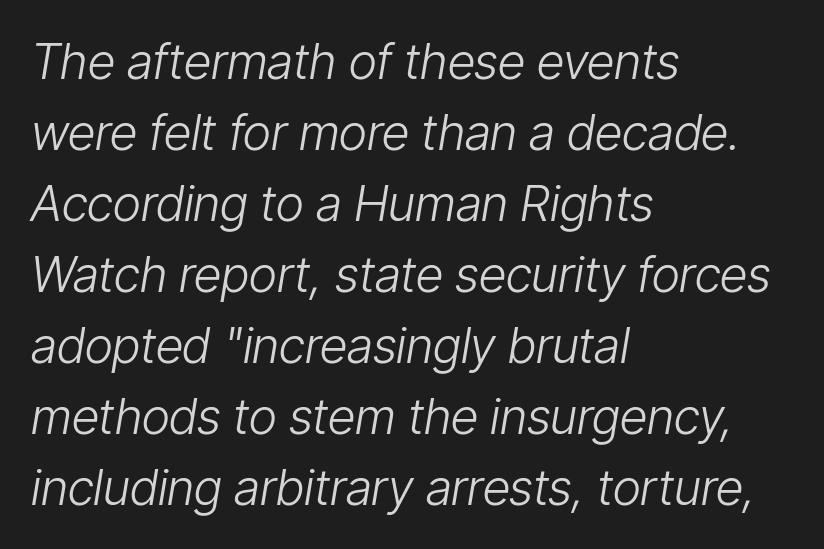
{"italic": "yes", "lean": "right", "slant_degrees": 9, "bold": "no", "weight": "light", "width": "condensed", "stroke_contrast": "low", "x_height": "medium", "monospaced": "no", "underline": "no", "align": "left", "line_spacing": "normal", "line_spacing_ratio": 1.45, "letter_spacing": "normal", "letter_spacing_em": 0.0, "glyph_px": 49}
